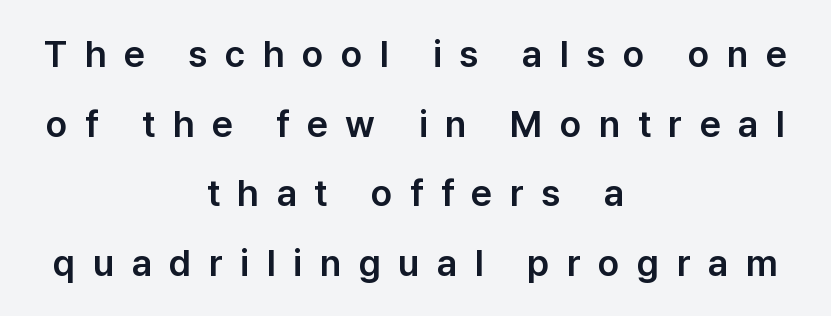
Q: Is the text italic (slanted)? A: No, it is upright.
Q: Is the typeface a serif or a sans-serif typeface? A: Sans-serif.
Q: Is the text underlined? A: No.
Q: How is the paragraph aligned? A: Centered.
Q: Is the spacing between letters normal or unusually wide? A: Unusually wide.
Q: Width (condensed, normal, or wide)? A: Normal.
Q: Stroke contrast? A: Low.
Q: x-height? A: Medium.
Q: Monospaced? A: No.
